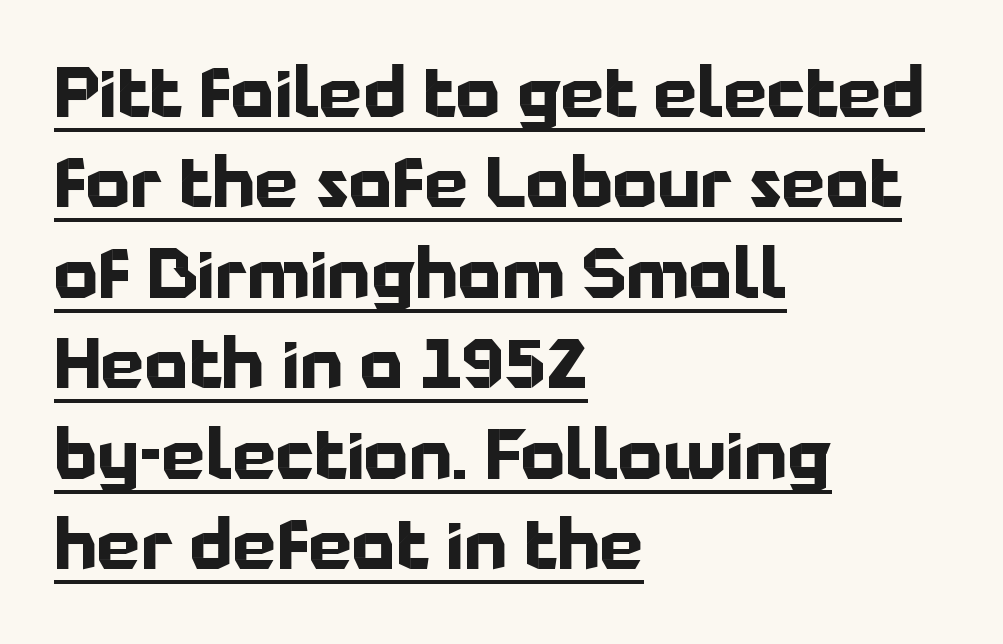
The vertical gap from one line to the next is medium. Here the designer chose a conventional face with non-uniform glyph widths. Italic: no, the glyphs are upright roman. Notice how a bar underscores the lettering throughout. Tracking value appears to be zero — textbook default spacing.
